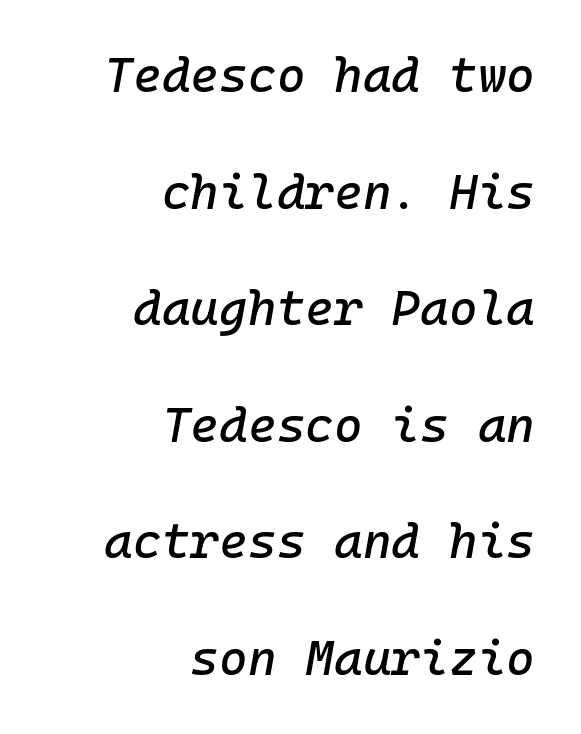
Q: Is the text italic (slanted)? A: Yes, it leans right by about 10 degrees.
Q: Is the text underlined? A: No.
Q: How is the paragraph aligned? A: Right-aligned.
Q: Is the spacing between letters normal or unusually wide? A: Normal.
Q: Is the spacing between lines tight, normal or loose? A: Loose.
Q: Width (condensed, normal, or wide)? A: Normal.
Q: Stroke contrast? A: Low.
Q: x-height? A: Medium.
